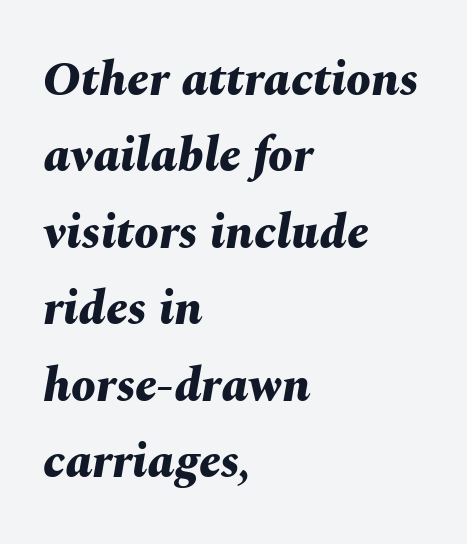
{"italic": "yes", "lean": "right", "slant_degrees": 10, "bold": "yes", "weight": "bold", "width": "normal", "stroke_contrast": "medium", "x_height": "medium", "monospaced": "no", "underline": "no", "align": "left", "line_spacing": "normal", "line_spacing_ratio": 1.56, "letter_spacing": "normal", "letter_spacing_em": 0.0, "glyph_px": 49}
